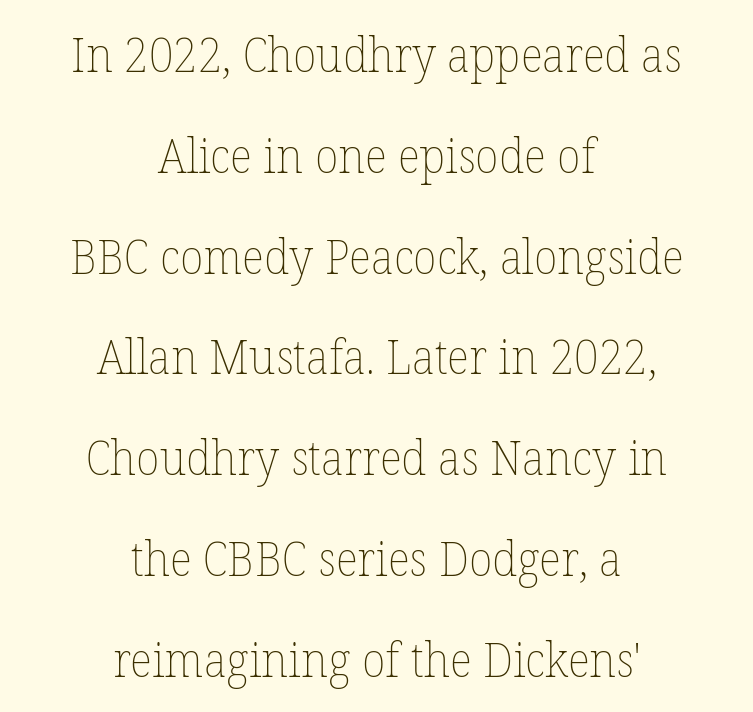
{"italic": "no", "bold": "no", "weight": "thin", "width": "normal", "stroke_contrast": "low", "x_height": "medium", "monospaced": "no", "underline": "no", "align": "center", "line_spacing": "loose", "line_spacing_ratio": 2.1, "letter_spacing": "normal", "letter_spacing_em": 0.0, "glyph_px": 48}
